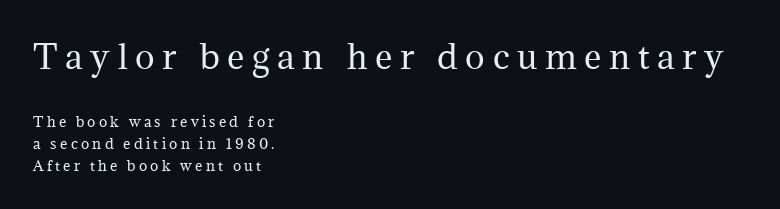
Q: Is the text bold? A: No.
Q: Is the text italic (slanted)? A: No, it is upright.
Q: Is the typeface a serif or a sans-serif typeface? A: Serif.
Q: Is the text underlined? A: No.
Q: How is the paragraph aligned? A: Left-aligned.
Q: Is the spacing between letters normal or unusually wide? A: Unusually wide.
Q: Is the spacing between lines tight, normal or loose? A: Normal.
Q: Which block of text is set in a larger size, the first (top) or the second (bottom)? A: The first (top) one.
Q: Width (condensed, normal, or wide)? A: Normal.
Q: Stroke contrast? A: Medium.
Q: x-height? A: Medium.
Q: Monospaced? A: No.
